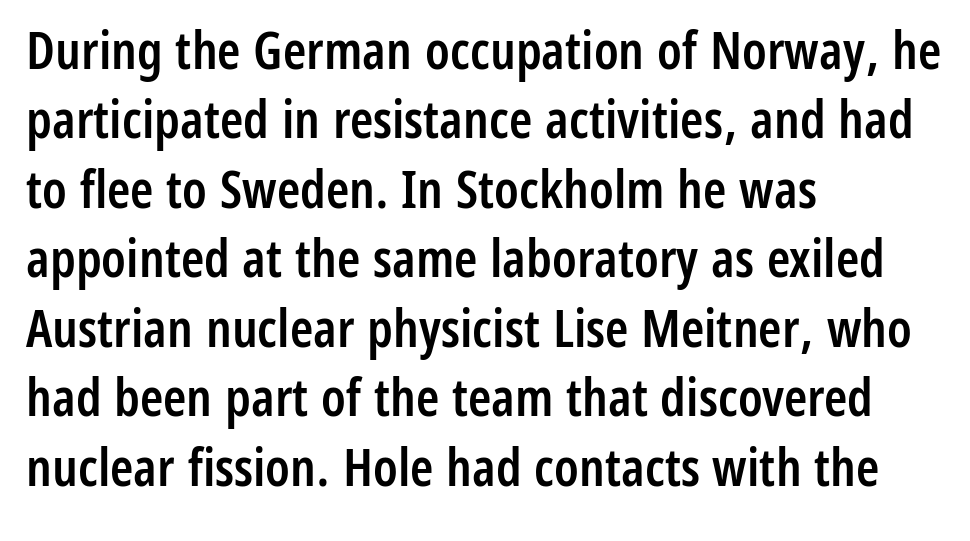
Q: Is the text bold? A: Semi-bold.
Q: Is the text italic (slanted)? A: No, it is upright.
Q: Is the typeface a serif or a sans-serif typeface? A: Sans-serif.
Q: Is the text underlined? A: No.
Q: How is the paragraph aligned? A: Left-aligned.
Q: Is the spacing between letters normal or unusually wide? A: Normal.
Q: Is the spacing between lines tight, normal or loose? A: Normal.
Q: Width (condensed, normal, or wide)? A: Condensed.
Q: Stroke contrast? A: Low.
Q: x-height? A: Medium.
Q: Monospaced? A: No.
